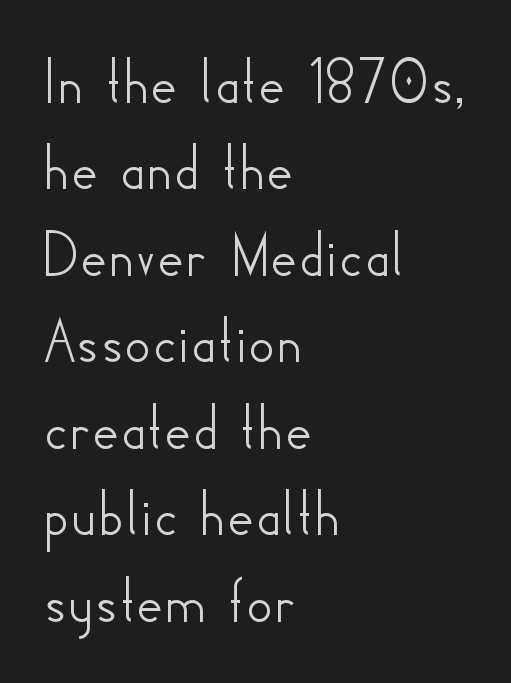
The image shows 66 px sans-serif type, upright; set left-aligned, normal line spacing (1.31x), normal letter spacing, not underlined; low stroke contrast and a small x-height.
